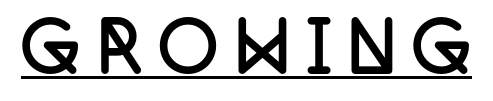
Q: Is the text bold? A: Yes.
Q: Is the text italic (slanted)? A: No, it is upright.
Q: Is the typeface a serif or a sans-serif typeface? A: Serif.
Q: Is the text underlined? A: Yes.
Q: Is the spacing between letters normal or unusually wide? A: Unusually wide.
Q: Width (condensed, normal, or wide)? A: Condensed.
Q: Stroke contrast? A: Low.
Q: x-height? A: Large.
Q: Monospaced? A: No.
